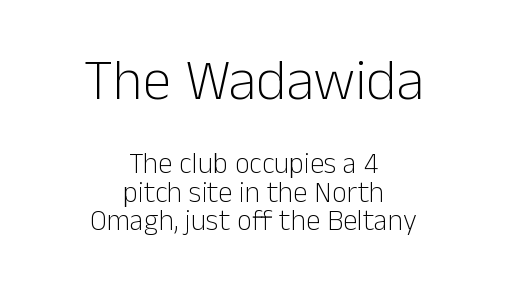
Q: Is the text bold? A: No.
Q: Is the text italic (slanted)? A: No, it is upright.
Q: Is the typeface a serif or a sans-serif typeface? A: Sans-serif.
Q: Is the text underlined? A: No.
Q: How is the paragraph aligned? A: Centered.
Q: Is the spacing between letters normal or unusually wide? A: Normal.
Q: Is the spacing between lines tight, normal or loose? A: Tight.
Q: Which block of text is set in a larger size, the first (top) or the second (bottom)? A: The first (top) one.
Q: Width (condensed, normal, or wide)? A: Normal.
Q: Stroke contrast? A: Low.
Q: x-height? A: Medium.
Q: Monospaced? A: No.
